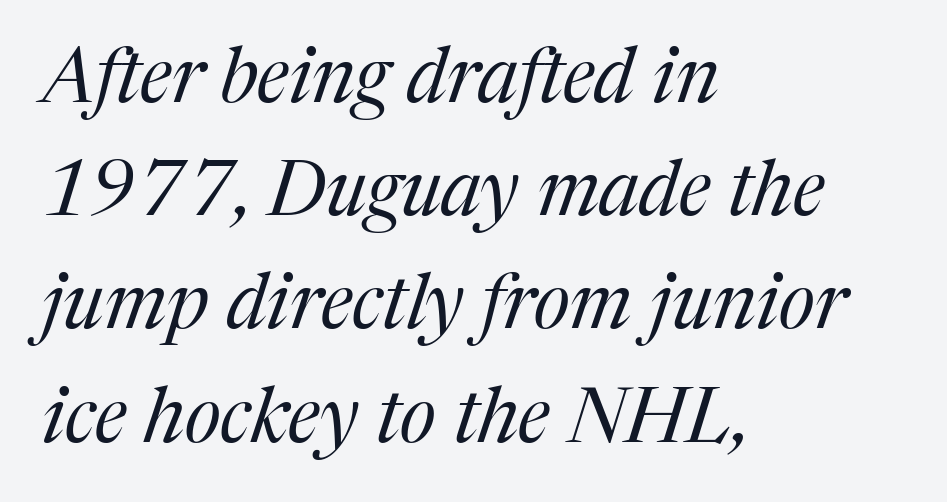
Left-aligned paragraph, ragged on the right. Does the type have serifs? Yes, each stem ends in a small foot. Note the varied advance widths — an 'i' is clearly narrower than an 'm'. No chunkiness to these letters — they're not bold.
